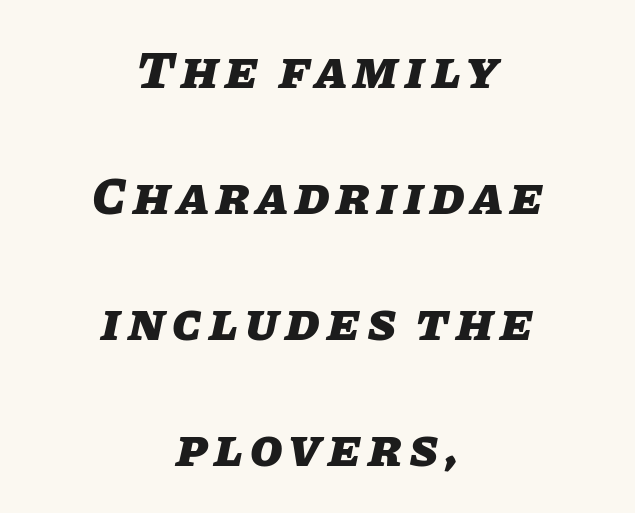
Horizontally, the lines are justified to the midpoint only. These words are printed bold, with thick strokes throughout. Widely set lines give the paragraph a tall, airy silhouette. Check under the words: just untouched page. The lettering tilts uniformly, giving the passage an italic look. The rendering uses natural spacing where letterforms have individual widths.
